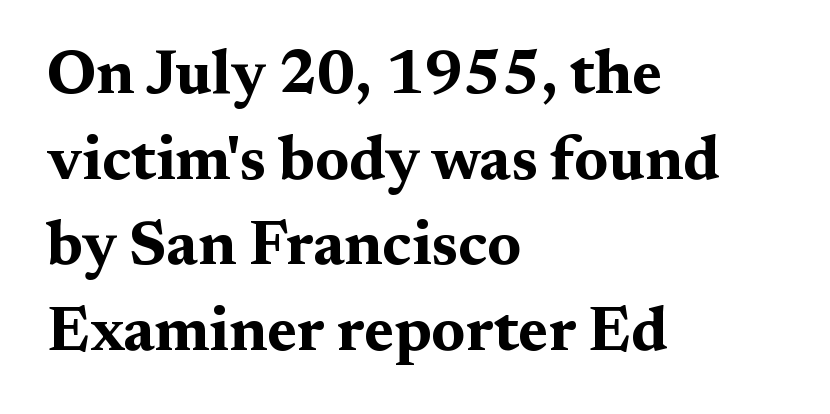
{"serif": "yes", "italic": "no", "bold": "yes", "weight": "bold", "width": "wide", "stroke_contrast": "medium", "x_height": "medium", "monospaced": "no", "underline": "no", "align": "left", "line_spacing": "normal", "line_spacing_ratio": 1.38, "letter_spacing": "normal", "letter_spacing_em": 0.0, "glyph_px": 62}
